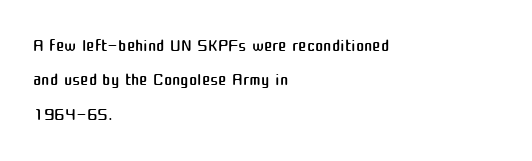
Spacing between characters is what you'd get straight out of the box. The passage shown is not underscored anywhere. The lines in this sample share a left origin and differ only in where they stop. The lines sit at an ordinary, default distance from one another. Is the type heavy? It reads as light-to-regular instead.
